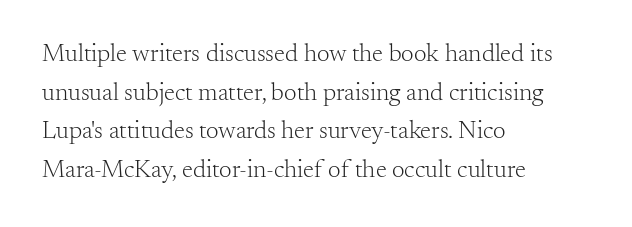
The image shows 25 px text type, upright; set left-aligned, normal line spacing (1.55x), normal letter spacing, not underlined.
